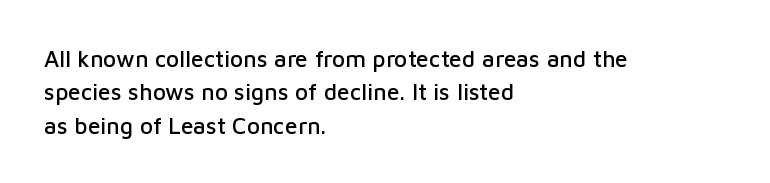
The image shows 23 px text type, upright; set left-aligned, normal line spacing (1.45x), normal letter spacing, not underlined.
